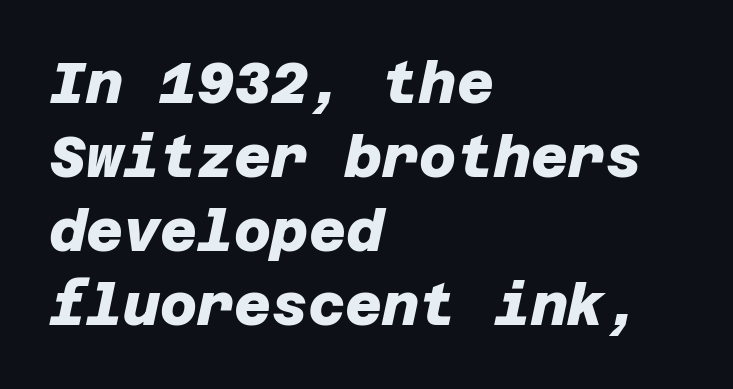
Q: Is the text bold? A: Yes.
Q: Is the typeface a serif or a sans-serif typeface? A: Sans-serif.
Q: Is the text underlined? A: No.
Q: How is the paragraph aligned? A: Left-aligned.
Q: Is the spacing between letters normal or unusually wide? A: Normal.
Q: Is the spacing between lines tight, normal or loose? A: Normal.
Q: Width (condensed, normal, or wide)? A: Normal.
Q: Stroke contrast? A: Low.
Q: x-height? A: Large.
